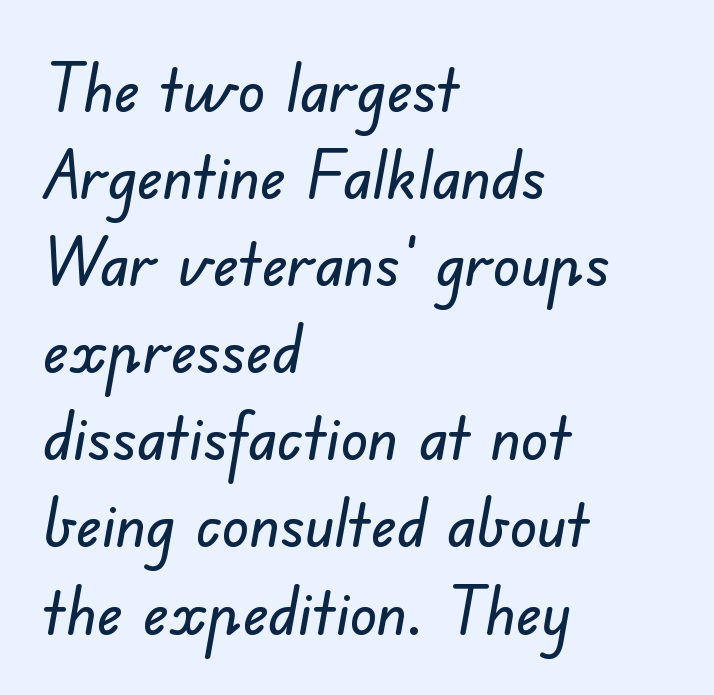
Q: Is the typeface a serif or a sans-serif typeface? A: Sans-serif.
Q: Is the text underlined? A: No.
Q: How is the paragraph aligned? A: Left-aligned.
Q: Is the spacing between letters normal or unusually wide? A: Normal.
Q: Is the spacing between lines tight, normal or loose? A: Normal.
Q: Width (condensed, normal, or wide)? A: Normal.
Q: Stroke contrast? A: Low.
Q: x-height? A: Small.
Q: Monospaced? A: No.
